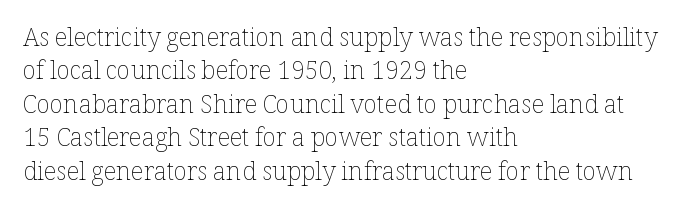
{"italic": "no", "bold": "no", "underline": "no", "align": "left", "line_spacing": "normal", "line_spacing_ratio": 1.34, "letter_spacing": "normal", "letter_spacing_em": 0.0, "glyph_px": 25}
